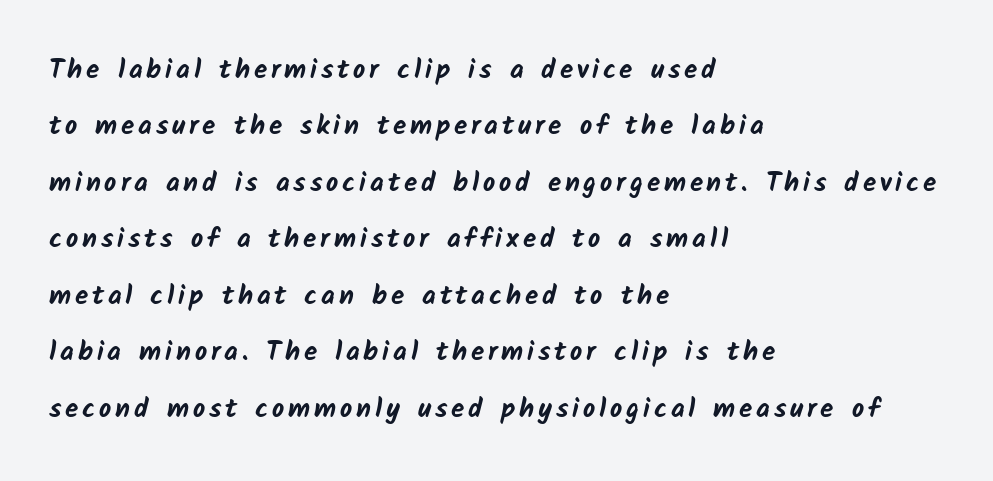
Q: Is the text bold? A: Yes.
Q: Is the text underlined? A: No.
Q: How is the paragraph aligned? A: Left-aligned.
Q: Is the spacing between lines tight, normal or loose? A: Loose.
